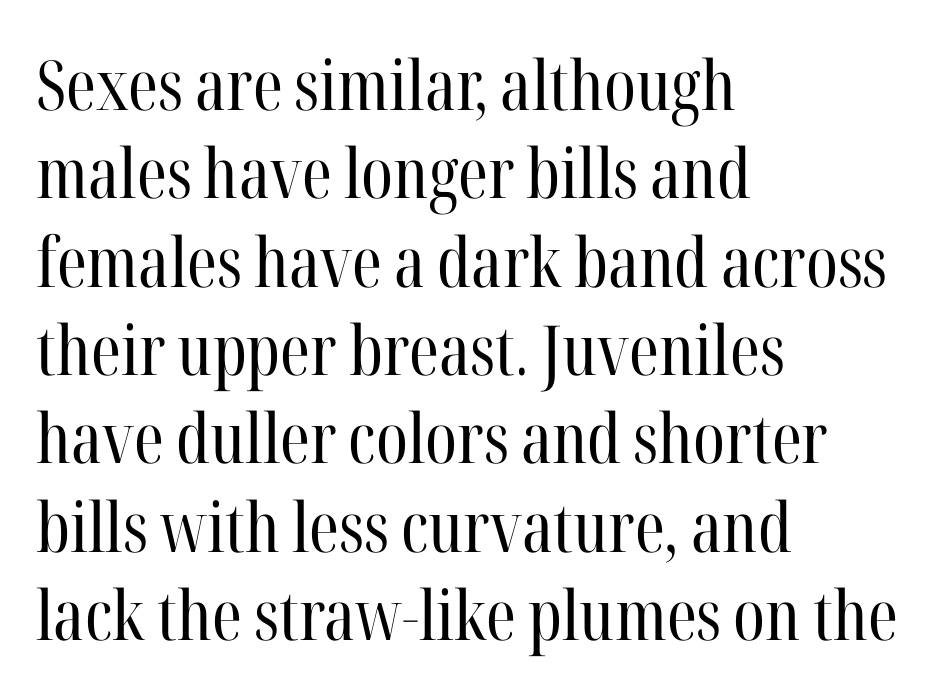
Q: Is the text bold? A: No.
Q: Is the text italic (slanted)? A: No, it is upright.
Q: Is the typeface a serif or a sans-serif typeface? A: Serif.
Q: Is the text underlined? A: No.
Q: How is the paragraph aligned? A: Left-aligned.
Q: Is the spacing between letters normal or unusually wide? A: Normal.
Q: Is the spacing between lines tight, normal or loose? A: Normal.
Q: Width (condensed, normal, or wide)? A: Condensed.
Q: Stroke contrast? A: High.
Q: x-height? A: Medium.
Q: Monospaced? A: No.
